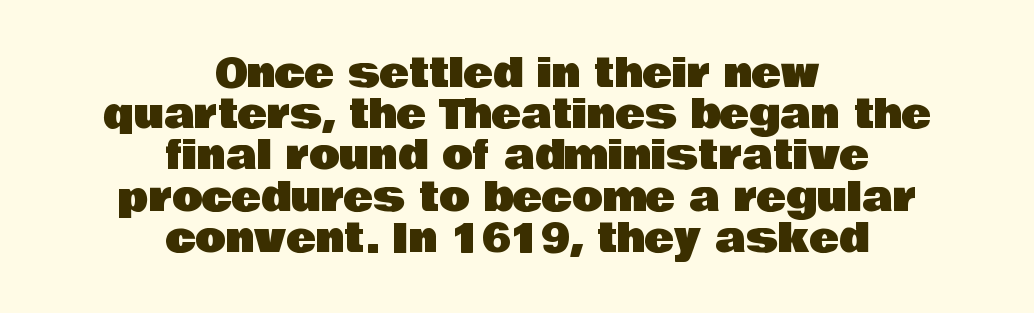
{"serif": "no", "italic": "no", "width": "normal", "stroke_contrast": "low", "x_height": "large", "monospaced": "no", "underline": "no", "align": "center", "line_spacing": "tight", "line_spacing_ratio": 1.03, "letter_spacing": "normal", "letter_spacing_em": 0.0, "glyph_px": 40}
